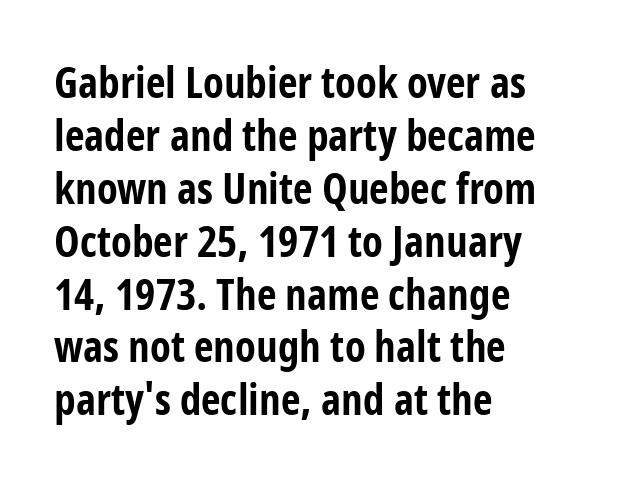
Q: Is the text bold? A: Yes.
Q: Is the text italic (slanted)? A: No, it is upright.
Q: Is the typeface a serif or a sans-serif typeface? A: Sans-serif.
Q: Is the text underlined? A: No.
Q: How is the paragraph aligned? A: Left-aligned.
Q: Is the spacing between letters normal or unusually wide? A: Normal.
Q: Width (condensed, normal, or wide)? A: Condensed.
Q: Stroke contrast? A: Low.
Q: x-height? A: Medium.
Q: Monospaced? A: No.
